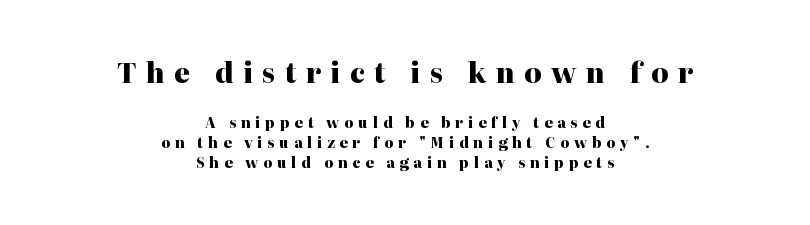
Unlike italic type, these characters show no tilt at all. Spacing between characters has been opened up far beyond the box default. Only glyphs here, with clear space below each row. The sample has been set heavy, in full bold. This block has exactly the height ordinary leading produces. Two sizes are in play, and the larger belongs to the first block.
